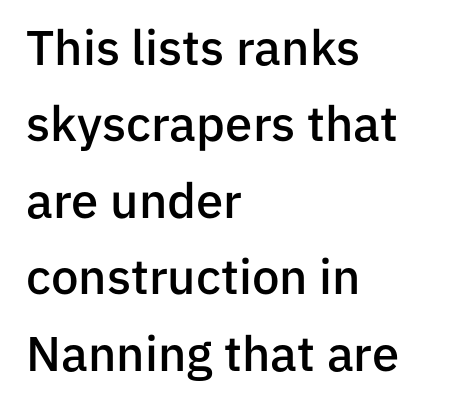
The image shows 49 px semibold sans-serif type, upright; set left-aligned, normal line spacing (1.56x), normal letter spacing, not underlined; low stroke contrast and a medium x-height.
